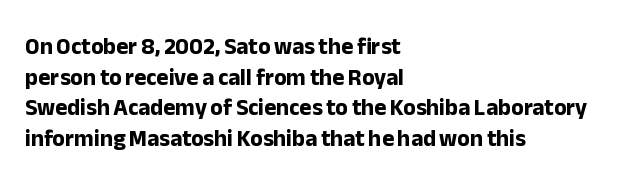
{"italic": "no", "bold": "yes", "underline": "no", "align": "left", "line_spacing": "normal", "line_spacing_ratio": 1.33, "letter_spacing": "normal", "letter_spacing_em": 0.0, "glyph_px": 23}
